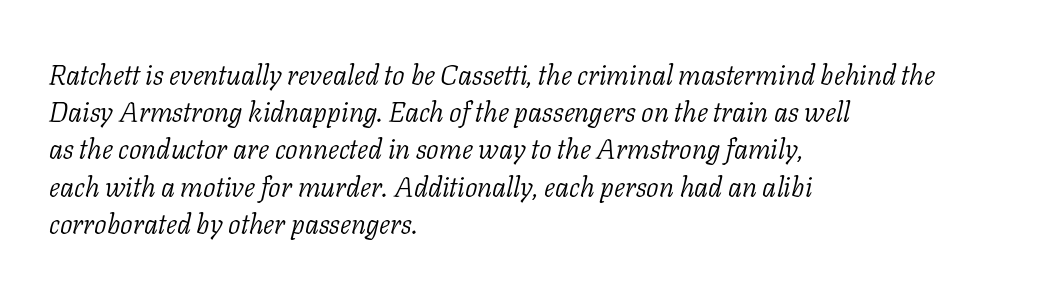
The image shows 28 px light serif type, italic (leaning right); set left-aligned, normal line spacing (1.33x), normal letter spacing, not underlined; low stroke contrast and a medium x-height.
